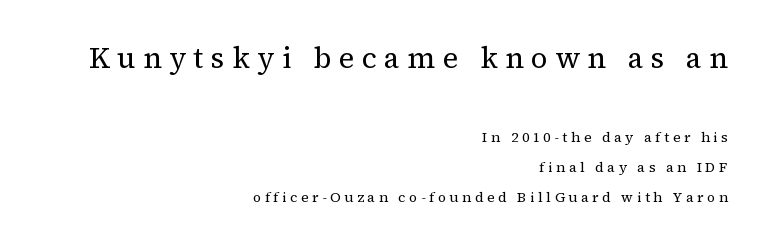
{"serif": "yes", "italic": "no", "bold": "no", "weight": "regular", "width": "normal", "stroke_contrast": "medium", "x_height": "medium", "monospaced": "no", "underline": "no", "align": "right", "line_spacing": "loose", "line_spacing_ratio": 2.15, "letter_spacing": "wide", "letter_spacing_em": 0.26, "larger_block": "first", "size_ratio": 2.07, "glyph_px": 29}
